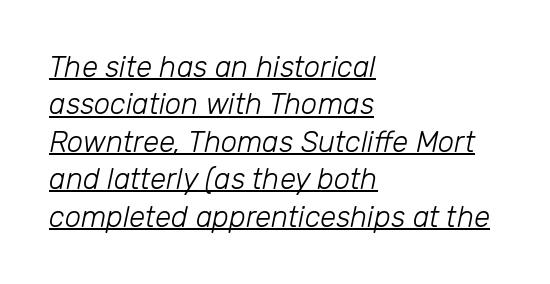
Q: Is the text bold? A: No.
Q: Is the text italic (slanted)? A: Yes, it leans right by about 12 degrees.
Q: Is the text underlined? A: Yes.
Q: How is the paragraph aligned? A: Left-aligned.
Q: Is the spacing between letters normal or unusually wide? A: Normal.
Q: Is the spacing between lines tight, normal or loose? A: Normal.
Q: Width (condensed, normal, or wide)? A: Normal.
Q: Stroke contrast? A: Low.
Q: x-height? A: Medium.
Q: Monospaced? A: No.
